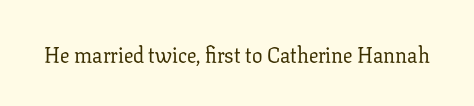
The passage shown is not underscored anywhere. The font's upright variant was chosen for this text. Stems here are at most as thick as an everyday book face. Observe the ordinary spacing: letters are neighbours, not strangers.
